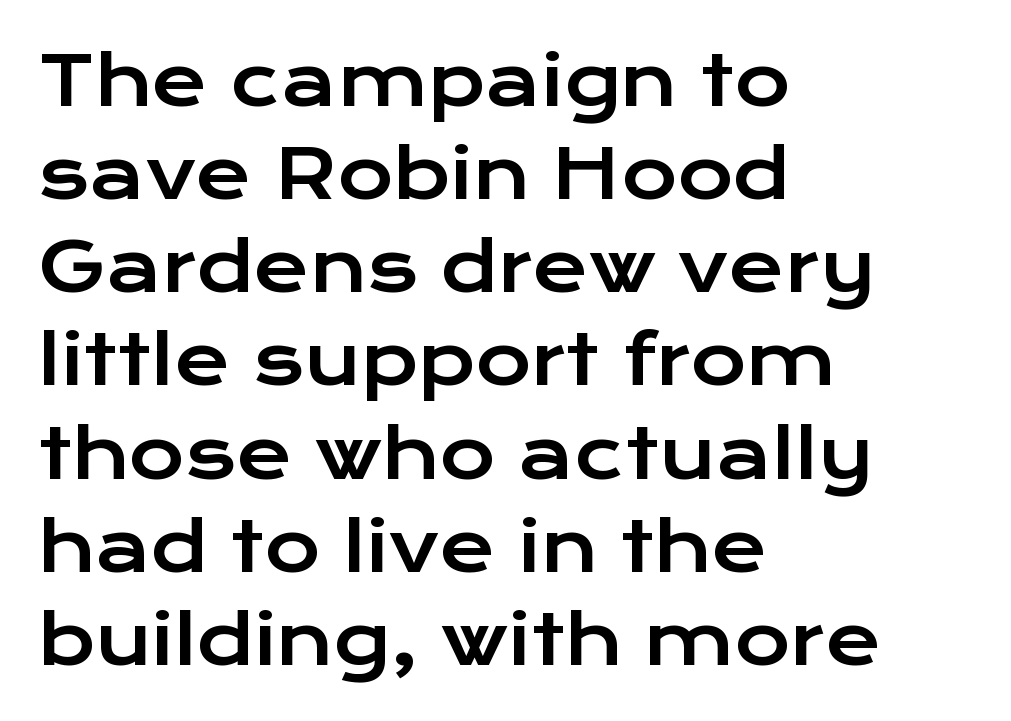
The image shows 68 px wide sans-serif type, upright; set left-aligned, normal line spacing (1.37x), normal letter spacing, not underlined; low stroke contrast and a medium x-height.
